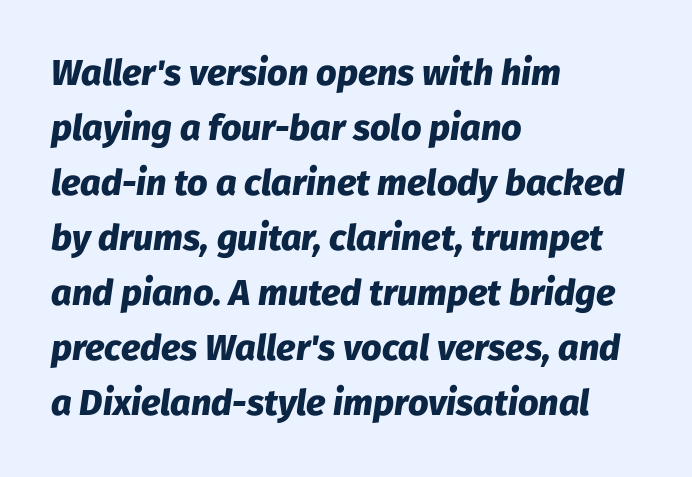
The image shows 36 px heavy type, italic (leaning right); set left-aligned, normal line spacing (1.53x), normal letter spacing, not underlined; low stroke contrast and a medium x-height.
